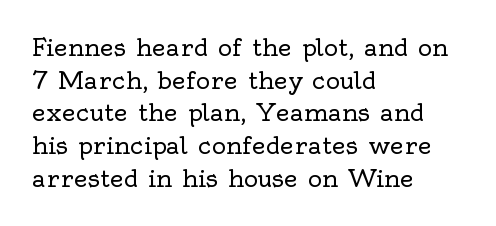
{"italic": "no", "bold": "no", "underline": "no", "align": "left", "line_spacing": "normal", "line_spacing_ratio": 1.36, "letter_spacing": "normal", "letter_spacing_em": 0.0, "glyph_px": 24}
